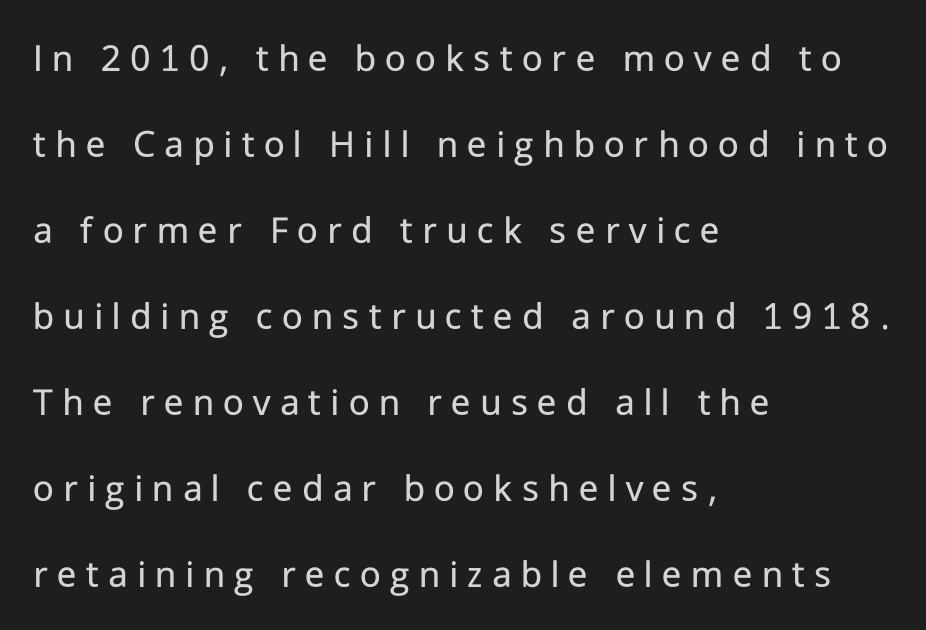
The image shows 40 px regular-weight sans-serif type, upright; set left-aligned, loose line spacing (2.15x), unusually wide letter spacing (+0.23 em), not underlined; low stroke contrast and a medium x-height.
